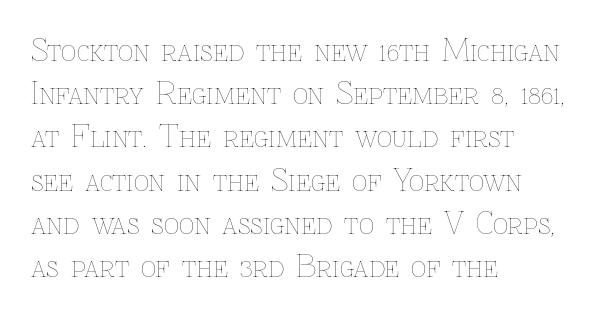
Q: Is the text bold? A: No.
Q: Is the text italic (slanted)? A: No, it is upright.
Q: Is the text underlined? A: No.
Q: How is the paragraph aligned? A: Left-aligned.
Q: Is the spacing between letters normal or unusually wide? A: Normal.
Q: Is the spacing between lines tight, normal or loose? A: Normal.
Q: Width (condensed, normal, or wide)? A: Normal.
Q: Stroke contrast? A: Low.
Q: x-height? A: Medium.
Q: Monospaced? A: No.
